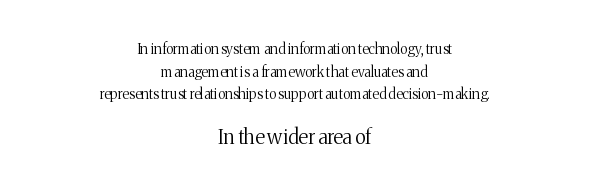
Leading: standard. Alignment: centered. What stands out about the letter spacing? Nothing — it is the standard amount. Tall strokes in this sample are plumb rather than angled.
